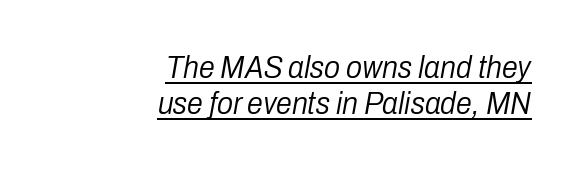
{"italic": "yes", "lean": "right", "slant_degrees": 10, "bold": "no", "weight": "light", "width": "condensed", "stroke_contrast": "low", "x_height": "medium", "monospaced": "no", "underline": "yes", "align": "right", "line_spacing": "tight", "line_spacing_ratio": 1.12, "letter_spacing": "normal", "letter_spacing_em": 0.0, "glyph_px": 32}
